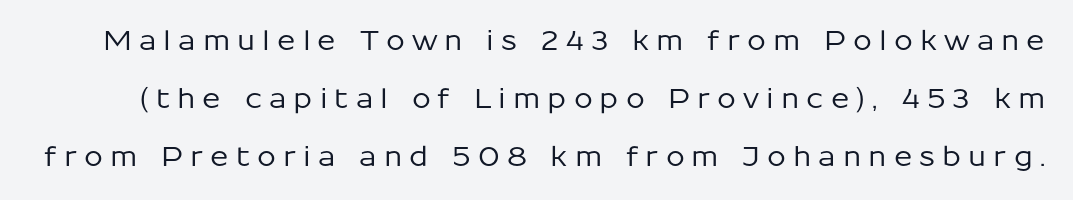
This is the regular roman posture of the typeface. Notice the wide empty band between every row — that's loose leading. Has an underline been added? It has not. What stands out about the letter spacing? Its width — letters are far apart.
